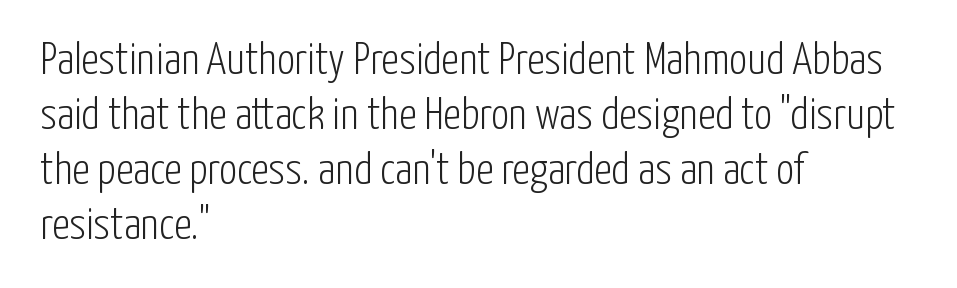
Q: Is the text bold? A: No.
Q: Is the text italic (slanted)? A: No, it is upright.
Q: Is the typeface a serif or a sans-serif typeface? A: Sans-serif.
Q: Is the text underlined? A: No.
Q: How is the paragraph aligned? A: Left-aligned.
Q: Is the spacing between letters normal or unusually wide? A: Normal.
Q: Width (condensed, normal, or wide)? A: Condensed.
Q: Stroke contrast? A: Low.
Q: x-height? A: Medium.
Q: Monospaced? A: No.
